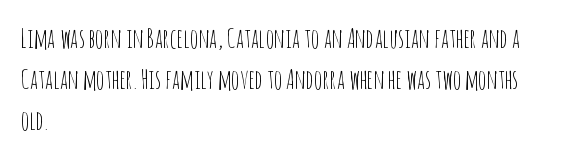
Q: Is the text bold? A: No.
Q: Is the text italic (slanted)? A: No, it is upright.
Q: Is the text underlined? A: No.
Q: How is the paragraph aligned? A: Left-aligned.
Q: Is the spacing between letters normal or unusually wide? A: Normal.
Q: Is the spacing between lines tight, normal or loose? A: Normal.
